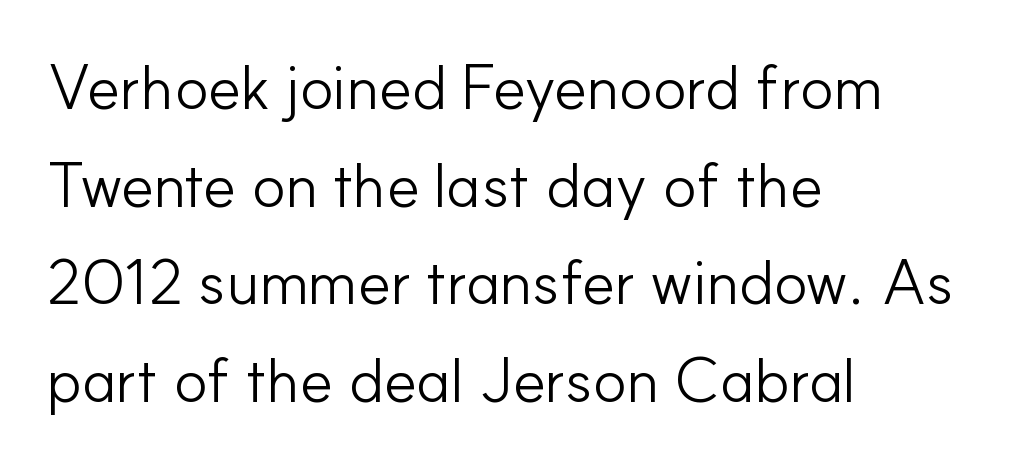
Q: Is the text bold? A: No.
Q: Is the text italic (slanted)? A: No, it is upright.
Q: Is the typeface a serif or a sans-serif typeface? A: Sans-serif.
Q: Is the text underlined? A: No.
Q: How is the paragraph aligned? A: Left-aligned.
Q: Is the spacing between letters normal or unusually wide? A: Normal.
Q: Is the spacing between lines tight, normal or loose? A: Normal.
Q: Width (condensed, normal, or wide)? A: Normal.
Q: Stroke contrast? A: Low.
Q: x-height? A: Small.
Q: Monospaced? A: No.
